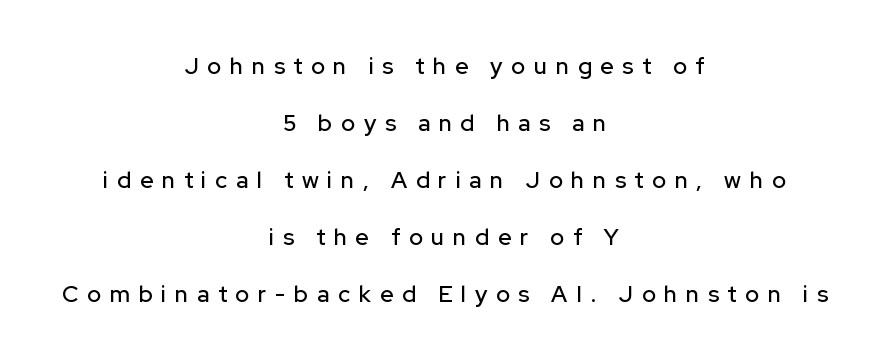
Q: Is the text italic (slanted)? A: No, it is upright.
Q: Is the text underlined? A: No.
Q: How is the paragraph aligned? A: Centered.
Q: Is the spacing between letters normal or unusually wide? A: Unusually wide.
Q: Is the spacing between lines tight, normal or loose? A: Loose.
